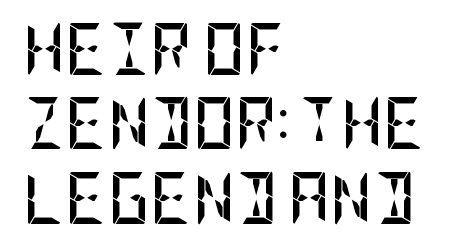
The image shows 52 px semibold, condensed sans-serif type, upright; set left-aligned, normal line spacing (1.43x), normal letter spacing, not underlined; low stroke contrast and a large x-height.
